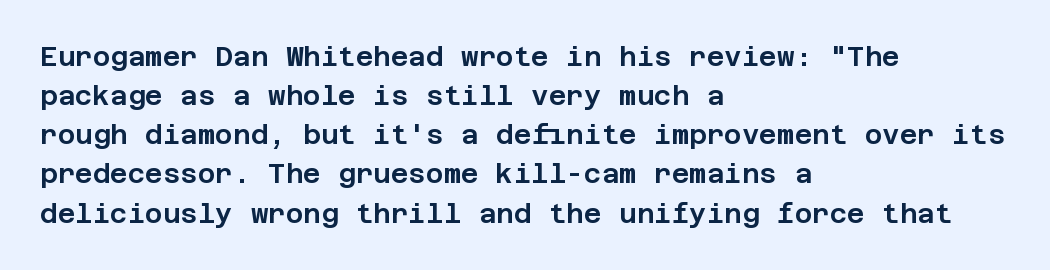
The image shows 27 px text type, upright; set left-aligned, normal line spacing (1.45x), normal letter spacing, not underlined.
